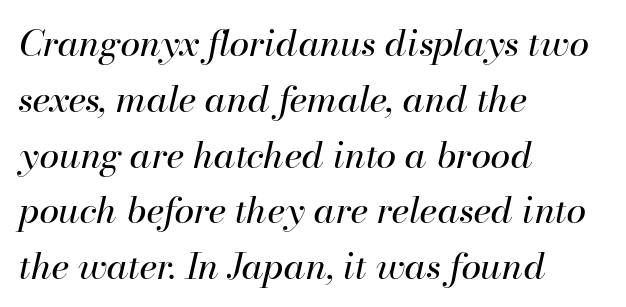
Casual observation: everything's shoved over to the left. The letters advance in unequal steps, a hallmark of proportional type. No word sits above an underline. Looking at the ascenders, they clearly lean. Reading down the column, the eye jumps a familiar distance to each next line.
